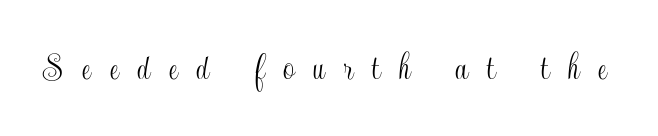
The image shows 40 px condensed type; set unusually wide letter spacing (+0.47 em), not underlined; a small x-height.
